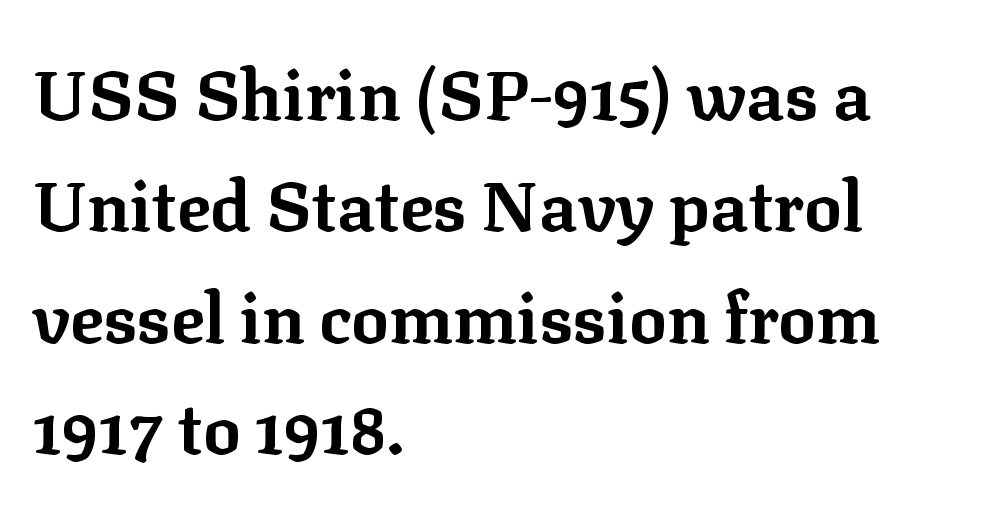
The image shows 70 px bold serif type, upright; set left-aligned, normal line spacing (1.59x), normal letter spacing, not underlined; low stroke contrast and a medium x-height.
